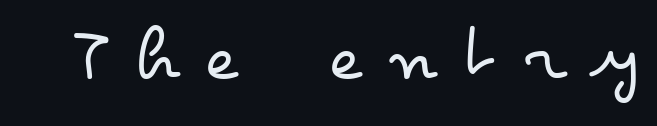
The image shows 78 px regular-weight, wide type, upright; set unusually wide letter spacing (+0.35 em), not underlined; low stroke contrast and a small x-height.
